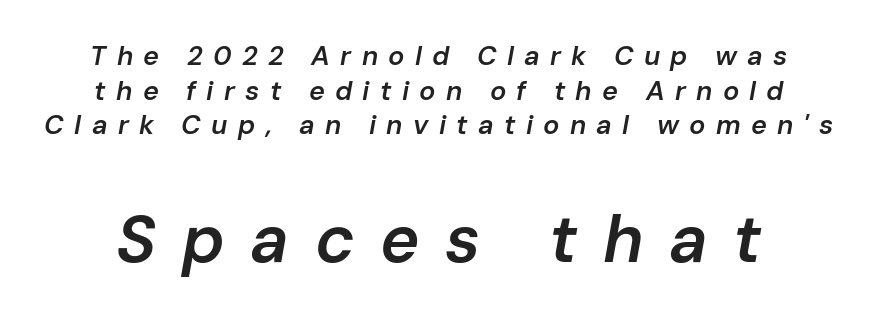
{"italic": "yes", "lean": "right", "slant_degrees": 10, "bold": "semi", "weight": "semibold", "width": "normal", "stroke_contrast": "low", "x_height": "medium", "monospaced": "no", "underline": "no", "line_spacing": "normal", "line_spacing_ratio": 1.28, "letter_spacing": "wide", "letter_spacing_em": 0.38, "larger_block": "second", "size_ratio": 2.48, "glyph_px": 67}
